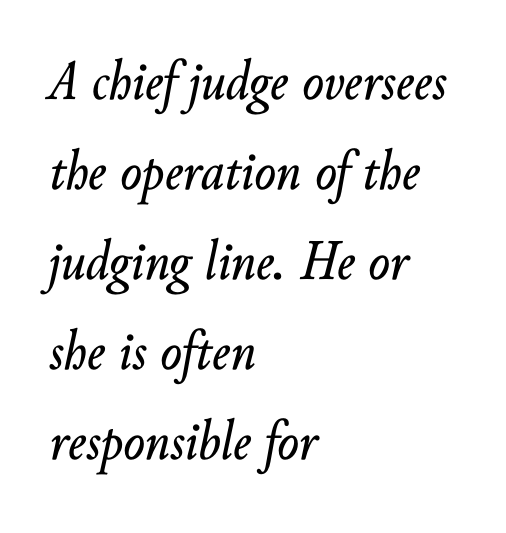
Q: Is the text italic (slanted)? A: Yes, it leans right by about 10 degrees.
Q: Is the text underlined? A: No.
Q: How is the paragraph aligned? A: Left-aligned.
Q: Is the spacing between letters normal or unusually wide? A: Normal.
Q: Is the spacing between lines tight, normal or loose? A: Normal.
Q: Width (condensed, normal, or wide)? A: Normal.
Q: Stroke contrast? A: Low.
Q: x-height? A: Small.
Q: Monospaced? A: No.
